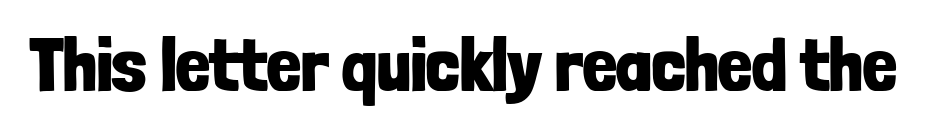
Q: Is the text bold? A: Yes.
Q: Is the text italic (slanted)? A: No, it is upright.
Q: Is the typeface a serif or a sans-serif typeface? A: Sans-serif.
Q: Is the text underlined? A: No.
Q: Is the spacing between letters normal or unusually wide? A: Normal.
Q: Width (condensed, normal, or wide)? A: Condensed.
Q: Stroke contrast? A: Low.
Q: x-height? A: Medium.
Q: Monospaced? A: No.
